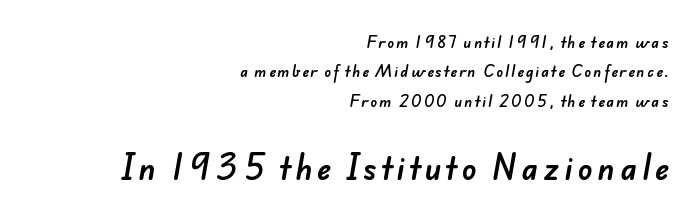
{"serif": "no", "width": "normal", "stroke_contrast": "low", "x_height": "small", "monospaced": "no", "underline": "no", "align": "right", "line_spacing": "loose", "line_spacing_ratio": 2.09, "larger_block": "second", "size_ratio": 2.14, "glyph_px": 30}
